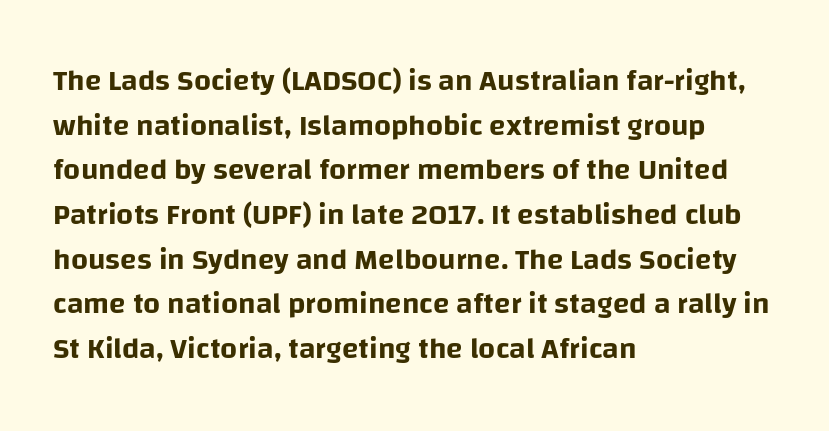
Evenly set lines give the paragraph a standard silhouette. In CSS terms this would be text-align: left. This rendering employs a face without finishing strokes, i.e., a sans-serif. Character widths vary here, with narrow letters taking less room than wide ones. Standard letterfit; no display-style spreading of the glyphs.
